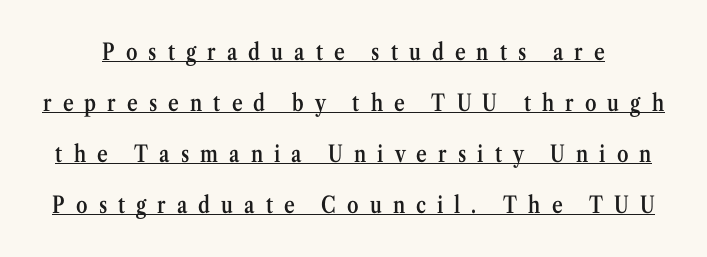
If you drew a line through each stem, it would be perfectly vertical. The vertical gap from one line to the next is large. What stands out about the letter spacing? Its width — letters are far apart. Glance below the letters and you will spot a drawn line.
